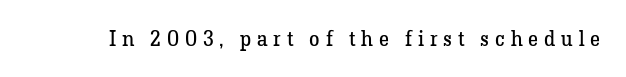
Q: Is the text bold? A: No.
Q: Is the text italic (slanted)? A: No, it is upright.
Q: Is the text underlined? A: No.
Q: Is the spacing between letters normal or unusually wide? A: Unusually wide.
